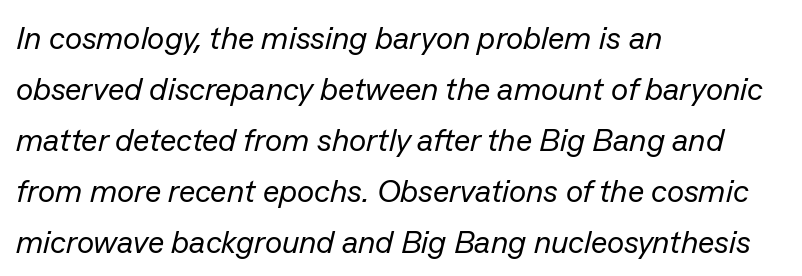
Nothing heavy about these letters — not bold at all. The text carries the slant typical of an italic or oblique font. The block of text has a typical density, with ordinary space between rows. The rendering keeps characters at their native spacing. Underline: absent.
